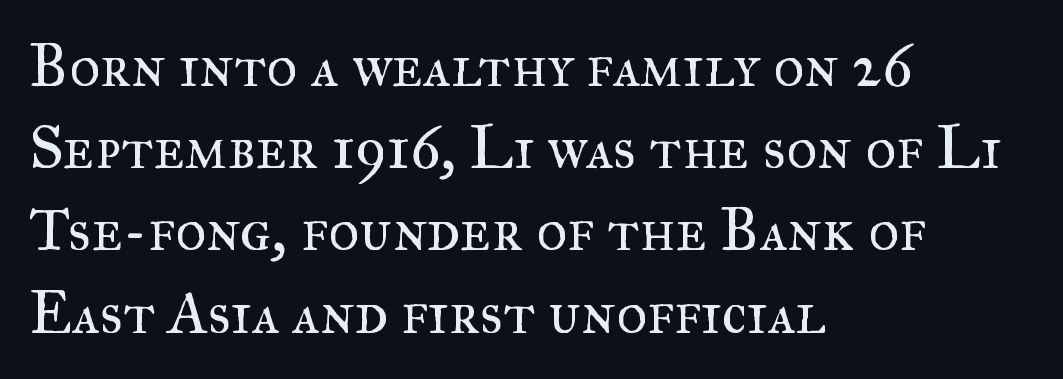
{"serif": "yes", "italic": "no", "bold": "no", "weight": "regular", "width": "normal", "stroke_contrast": "medium", "x_height": "small", "monospaced": "no", "underline": "no", "align": "left", "line_spacing": "normal", "line_spacing_ratio": 1.37, "letter_spacing": "normal", "letter_spacing_em": 0.0, "glyph_px": 60}
